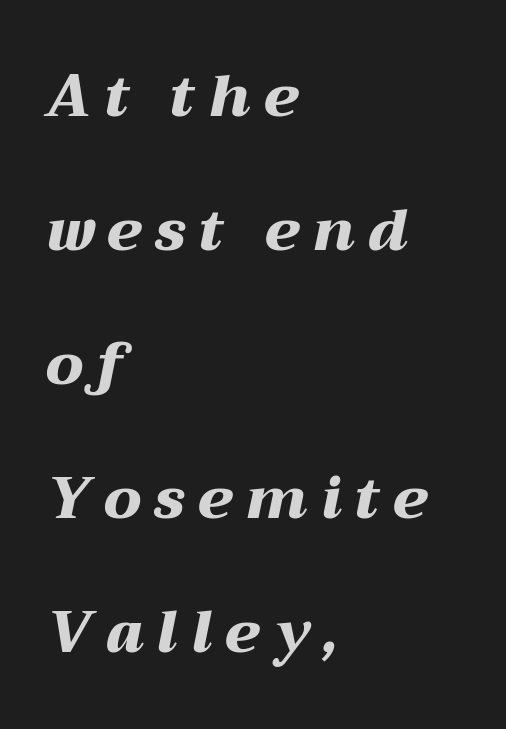
Q: Is the text bold? A: Yes.
Q: Is the text italic (slanted)? A: Yes, it leans right by about 12 degrees.
Q: Is the text underlined? A: No.
Q: How is the paragraph aligned? A: Left-aligned.
Q: Is the spacing between letters normal or unusually wide? A: Unusually wide.
Q: Is the spacing between lines tight, normal or loose? A: Loose.
Q: Width (condensed, normal, or wide)? A: Wide.
Q: Stroke contrast? A: Medium.
Q: x-height? A: Medium.
Q: Monospaced? A: No.
